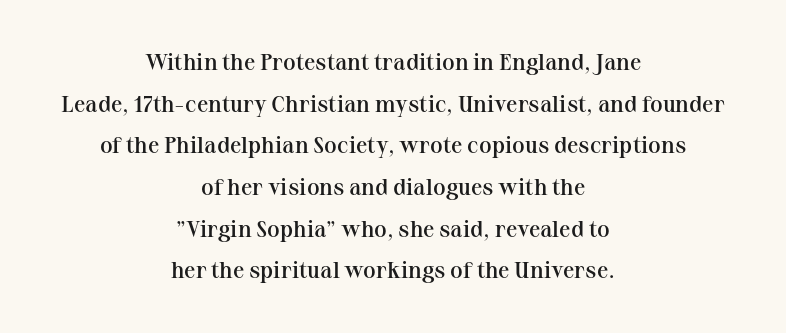
Strokes here are thickened, but only to semibold level. Italic: no, the glyphs are upright roman. Words float on clear page, feet unadorned. One-word summary of the alignment: center.
